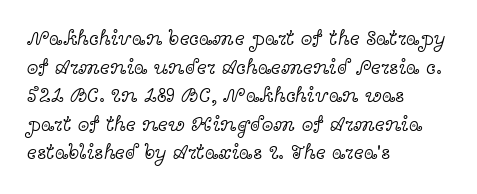
Line beginnings align vertically; line endings do not. Whoever set this chose a conventional vertical rhythm. Stroke mass is kept to a normal reading level or below. Nobody touched the tracking dial on this one.
